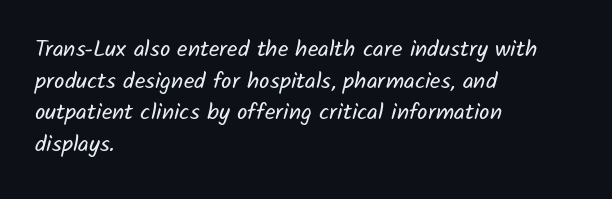
The image shows 23 px text type; set left-aligned, normal line spacing (1.37x), normal letter spacing, not underlined.
